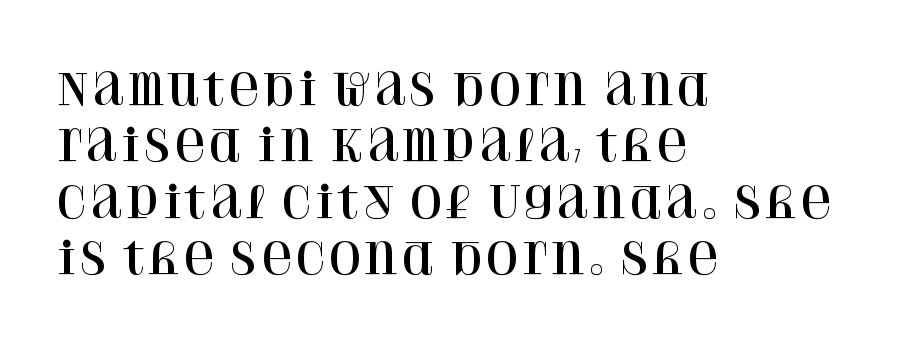
Q: Is the text italic (slanted)? A: No, it is upright.
Q: Is the typeface a serif or a sans-serif typeface? A: Serif.
Q: Is the text underlined? A: No.
Q: How is the paragraph aligned? A: Left-aligned.
Q: Is the spacing between letters normal or unusually wide? A: Normal.
Q: Is the spacing between lines tight, normal or loose? A: Normal.
Q: Width (condensed, normal, or wide)? A: Normal.
Q: Stroke contrast? A: High.
Q: x-height? A: Large.
Q: Monospaced? A: No.
